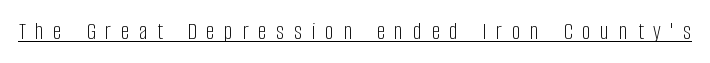
{"italic": "no", "bold": "no", "underline": "yes", "letter_spacing": "wide", "letter_spacing_em": 0.38, "glyph_px": 25}
